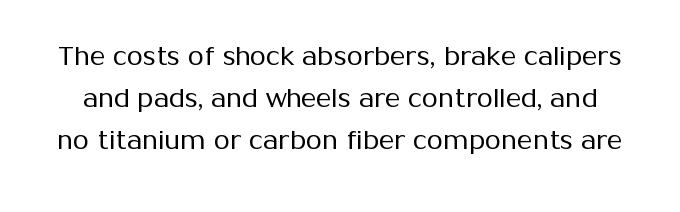
Ordinary non-slanted type is in use. The foot of each line stays bare and open. Stems here are at most as thick as an everyday book face. Between one letter and the next there's only the usual sliver of space. Rows of type keep a routine distance in the vertical direction.
